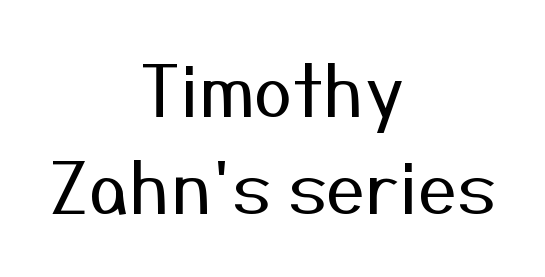
The passage shown is typed in a proportional face where columns would drift. The space between consecutive lines is moderate. Each row of text sits above clean, open space. The letters look calm and open, with moderate or lighter stems.
